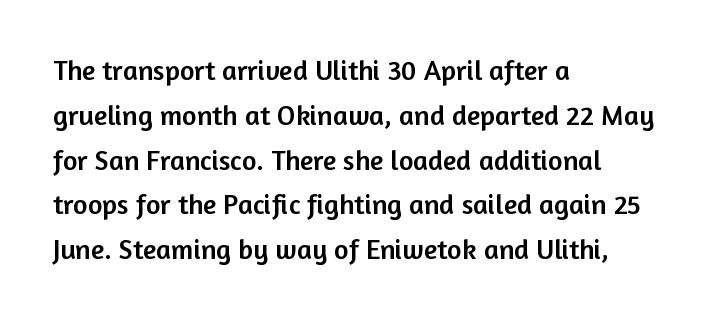
The image shows 28 px sans-serif type, upright; set left-aligned, normal line spacing (1.6x), normal letter spacing, not underlined; low stroke contrast and a medium x-height.
